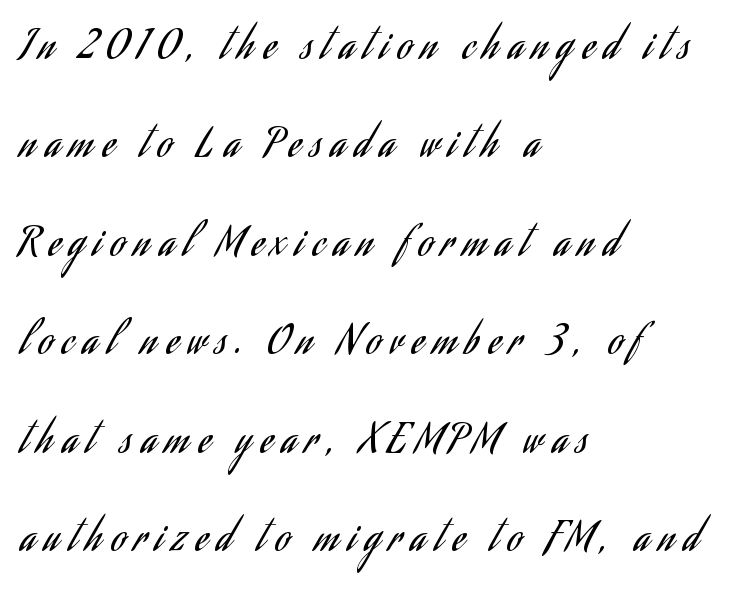
There is plenty of visible air inserted between adjacent glyphs. Is the type heavy? It reads as light-to-regular instead. The specimen omits any rule beneath the text block's lines. Note the varied advance widths — an 'i' is clearly narrower than an 'm'. Font category for this specimen: sans-serif.
